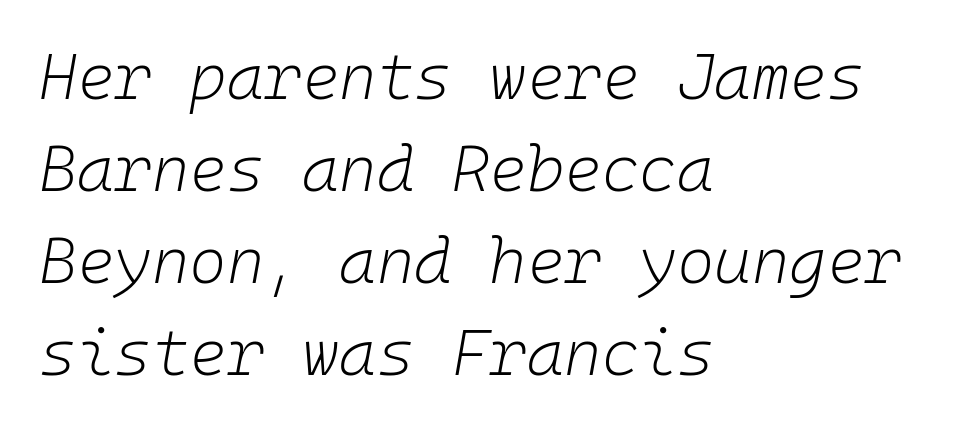
The block of text has a typical density, with ordinary space between rows. Vertical stems look standard width or narrower in stroke. Is the block centered? No — it sits flush against the left margin. Any mark beneath the type? The region is blank. Designer's note — italics engaged.
